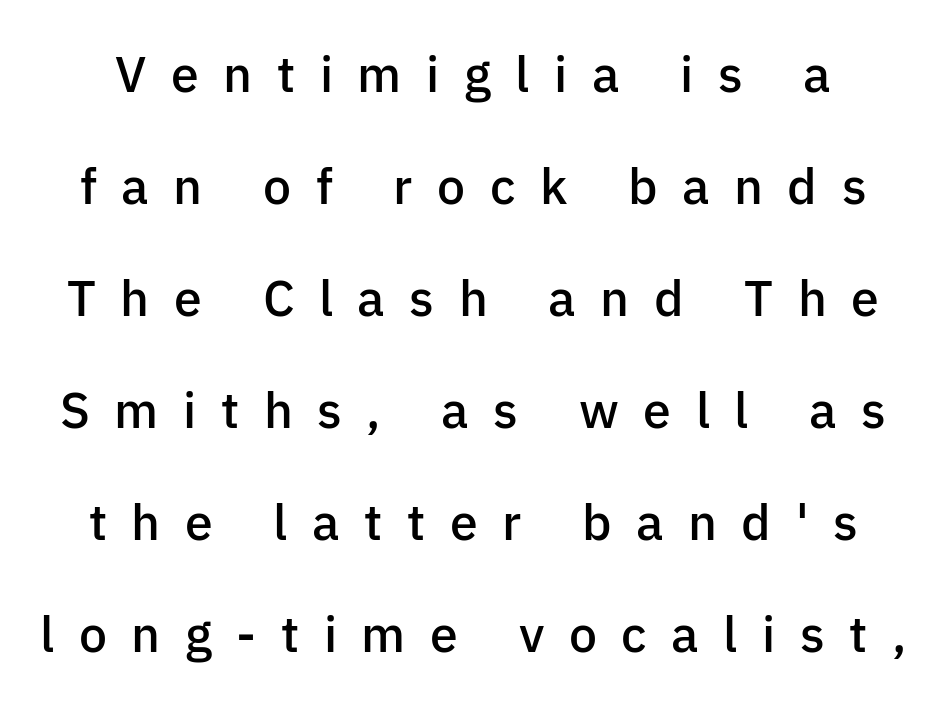
{"serif": "no", "italic": "no", "bold": "semi", "weight": "semibold", "width": "normal", "stroke_contrast": "low", "x_height": "medium", "monospaced": "no", "underline": "no", "line_spacing": "loose", "line_spacing_ratio": 2.24, "letter_spacing": "wide", "letter_spacing_em": 0.49, "glyph_px": 50}
